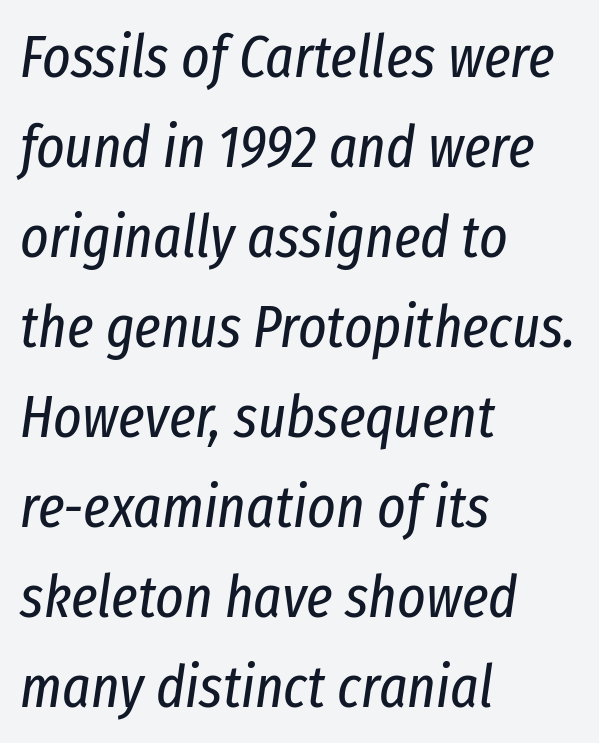
{"italic": "yes", "lean": "right", "slant_degrees": 8, "bold": "no", "weight": "regular", "width": "condensed", "stroke_contrast": "low", "x_height": "medium", "monospaced": "no", "underline": "no", "align": "left", "line_spacing": "normal", "line_spacing_ratio": 1.5, "letter_spacing": "normal", "letter_spacing_em": 0.0, "glyph_px": 60}
